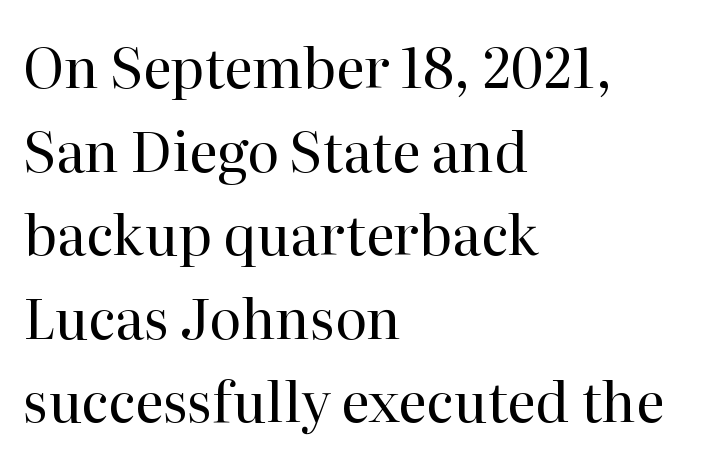
{"serif": "yes", "italic": "no", "bold": "no", "weight": "regular", "width": "normal", "stroke_contrast": "high", "x_height": "medium", "monospaced": "no", "underline": "no", "align": "left", "line_spacing": "normal", "line_spacing_ratio": 1.52, "letter_spacing": "normal", "letter_spacing_em": 0.0, "glyph_px": 55}
